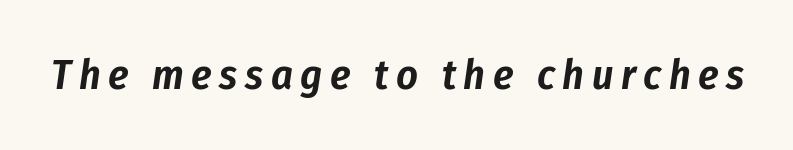
{"italic": "yes", "lean": "right", "slant_degrees": 8, "width": "condensed", "stroke_contrast": "low", "x_height": "medium", "monospaced": "no", "underline": "no", "glyph_px": 42}
